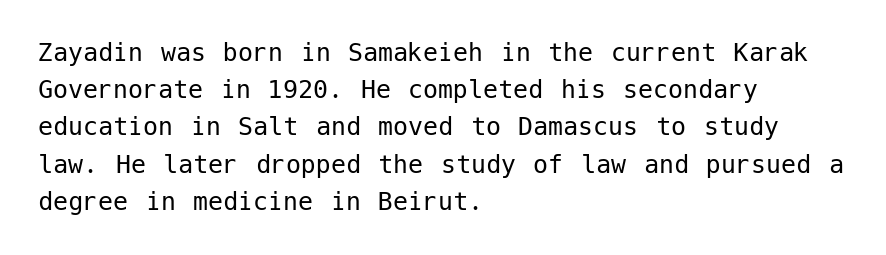
The image shows 30 px regular-weight sans-serif type, upright; set left-aligned, line spacing 1.24x, normal letter spacing, not underlined; low stroke contrast and a medium x-height.
